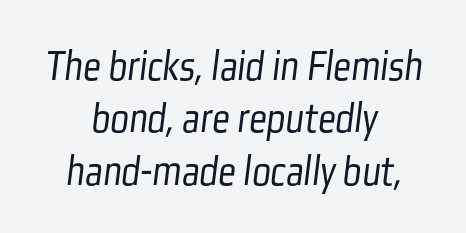
The image shows 44 px light, condensed sans-serif type; set centered, line spacing 1.19x, normal letter spacing, not underlined; low stroke contrast and a medium x-height.
